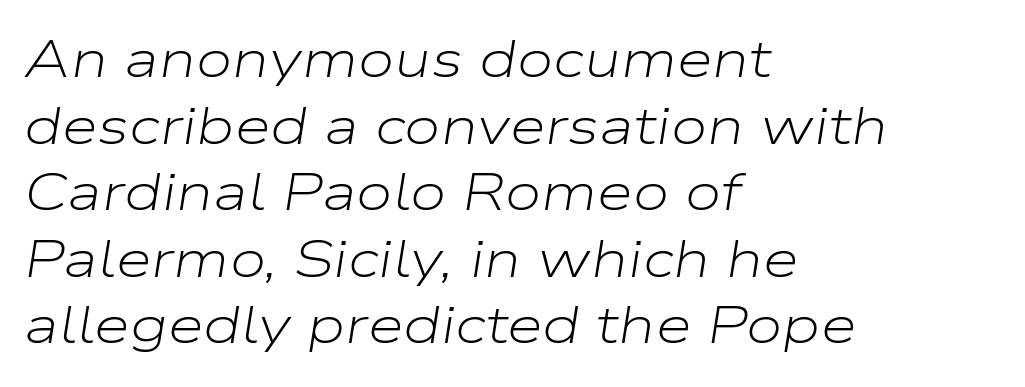
The image shows 52 px light, wide type, italic (leaning right); set left-aligned, normal line spacing (1.28x), normal letter spacing, not underlined; low stroke contrast and a medium x-height.
